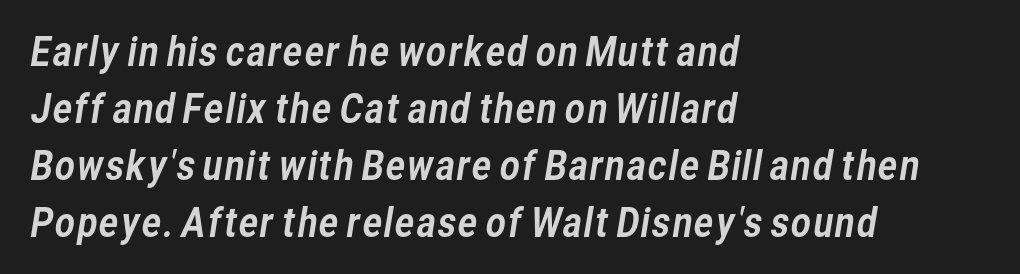
{"serif": "no", "width": "normal", "stroke_contrast": "low", "x_height": "medium", "monospaced": "no", "underline": "no", "align": "left", "line_spacing": "normal", "line_spacing_ratio": 1.46, "letter_spacing": "normal", "letter_spacing_em": 0.0, "glyph_px": 39}
